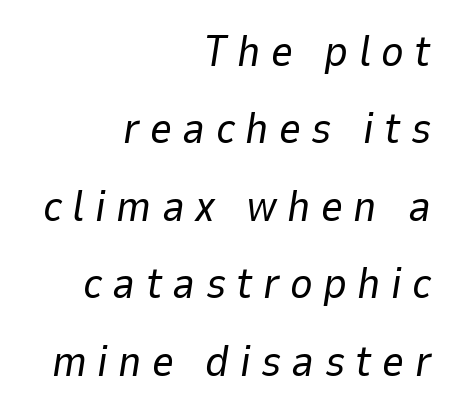
The image shows 43 px regular-weight type, italic (leaning right); set right-aligned, line spacing 1.8x, unusually wide letter spacing (+0.24 em), not underlined; low stroke contrast and a medium x-height.
